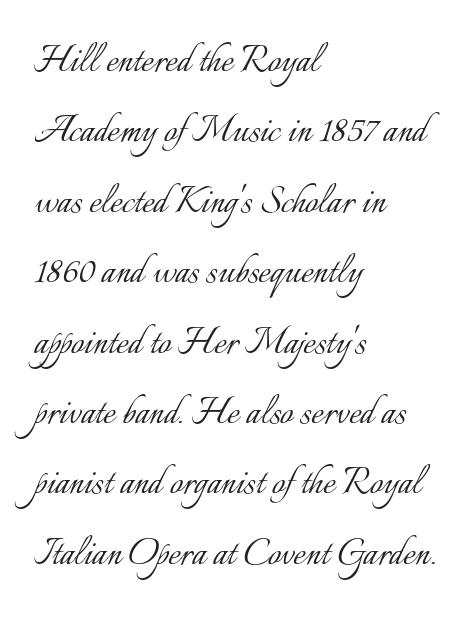
Summary of weight: not heavy and not bold. The strip under each line holds only bare page. Baseline-to-baseline distance is the conventional proportion of letter height.
